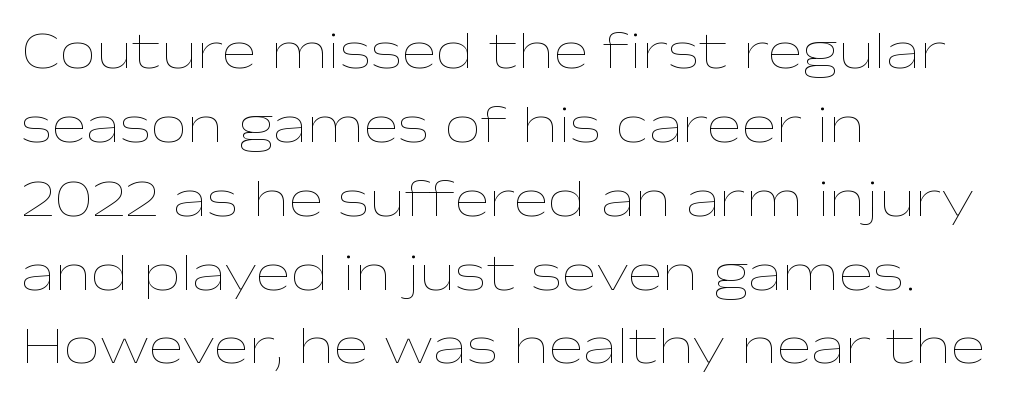
The image shows 52 px thin, wide type, upright; set left-aligned, normal line spacing (1.42x), normal letter spacing, not underlined; low stroke contrast and a medium x-height.
